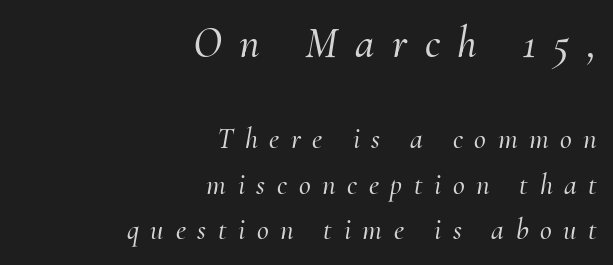
{"serif": "yes", "italic": "yes", "lean": "right", "slant_degrees": 10, "width": "normal", "stroke_contrast": "medium", "x_height": "small", "monospaced": "no", "underline": "no", "align": "right", "line_spacing": "normal", "line_spacing_ratio": 1.58, "letter_spacing": "wide", "letter_spacing_em": 0.4, "larger_block": "first", "size_ratio": 1.52, "glyph_px": 44}
